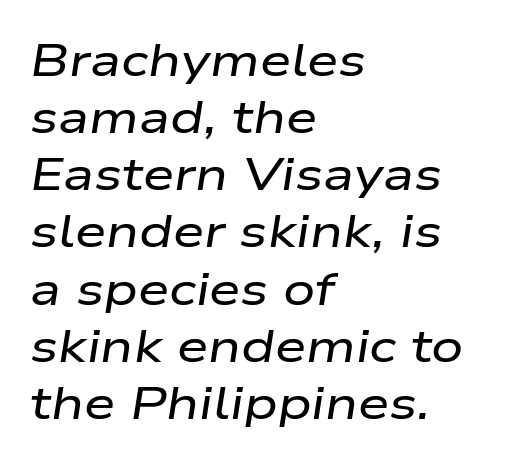
The image shows 45 px wide type, italic (leaning right); set left-aligned, normal line spacing (1.27x), normal letter spacing, not underlined; low stroke contrast and a medium x-height.
